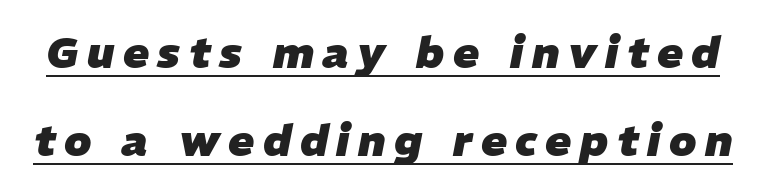
Q: Is the text bold? A: Yes.
Q: Is the text italic (slanted)? A: Yes, it leans right by about 11 degrees.
Q: Is the text underlined? A: Yes.
Q: Is the spacing between letters normal or unusually wide? A: Unusually wide.
Q: Is the spacing between lines tight, normal or loose? A: Loose.
Q: Width (condensed, normal, or wide)? A: Normal.
Q: Stroke contrast? A: Low.
Q: x-height? A: Medium.
Q: Monospaced? A: No.
